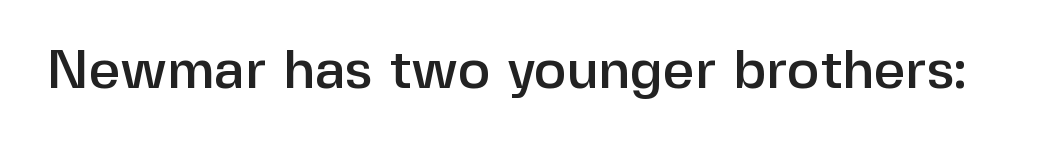
{"serif": "no", "italic": "no", "width": "normal", "stroke_contrast": "low", "x_height": "medium", "monospaced": "no", "underline": "no", "letter_spacing": "normal", "letter_spacing_em": 0.0, "glyph_px": 55}
